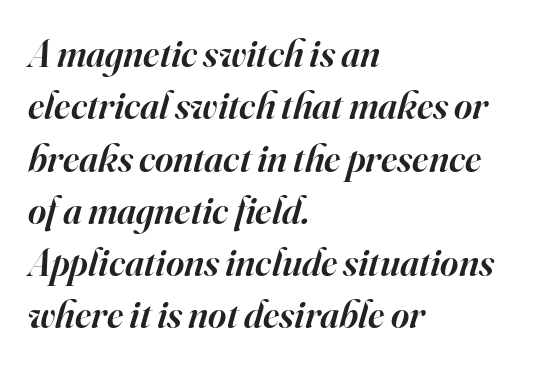
Q: Is the text bold? A: Semi-bold.
Q: Is the text italic (slanted)? A: Yes, it leans right by about 16 degrees.
Q: Is the typeface a serif or a sans-serif typeface? A: Serif.
Q: Is the text underlined? A: No.
Q: How is the paragraph aligned? A: Left-aligned.
Q: Is the spacing between letters normal or unusually wide? A: Normal.
Q: Is the spacing between lines tight, normal or loose? A: Normal.
Q: Width (condensed, normal, or wide)? A: Normal.
Q: Stroke contrast? A: High.
Q: x-height? A: Small.
Q: Monospaced? A: No.
